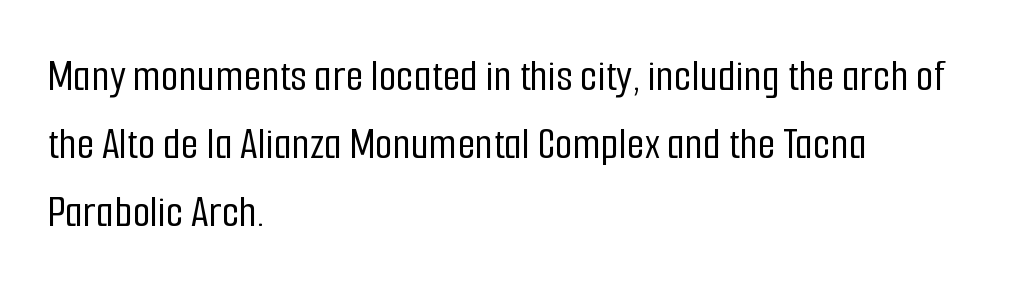
The image shows 46 px condensed sans-serif type, upright; set left-aligned, normal line spacing (1.48x), normal letter spacing, not underlined; low stroke contrast and a medium x-height.
